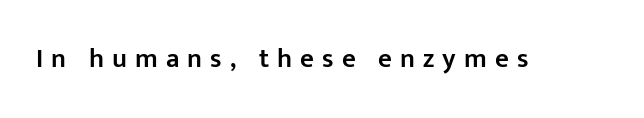
Type without underlining. Style check: upright. Short note: letters widely spaced. The glyphs have the mass of a demibold cut, below bold.
